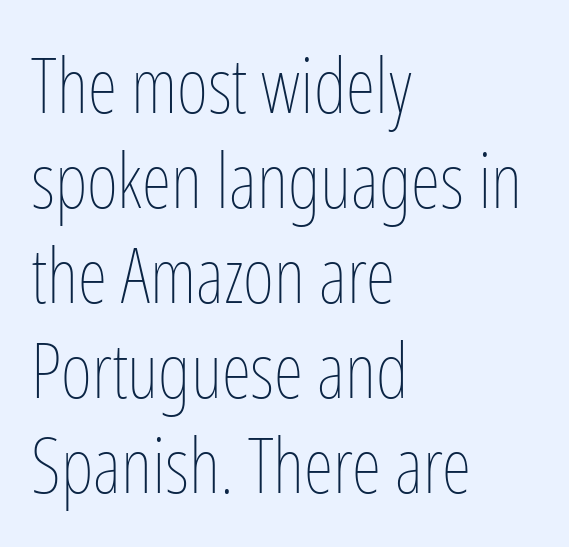
The image shows 76 px thin, condensed type, upright; set left-aligned, normal line spacing (1.25x), normal letter spacing, not underlined; low stroke contrast and a medium x-height.
